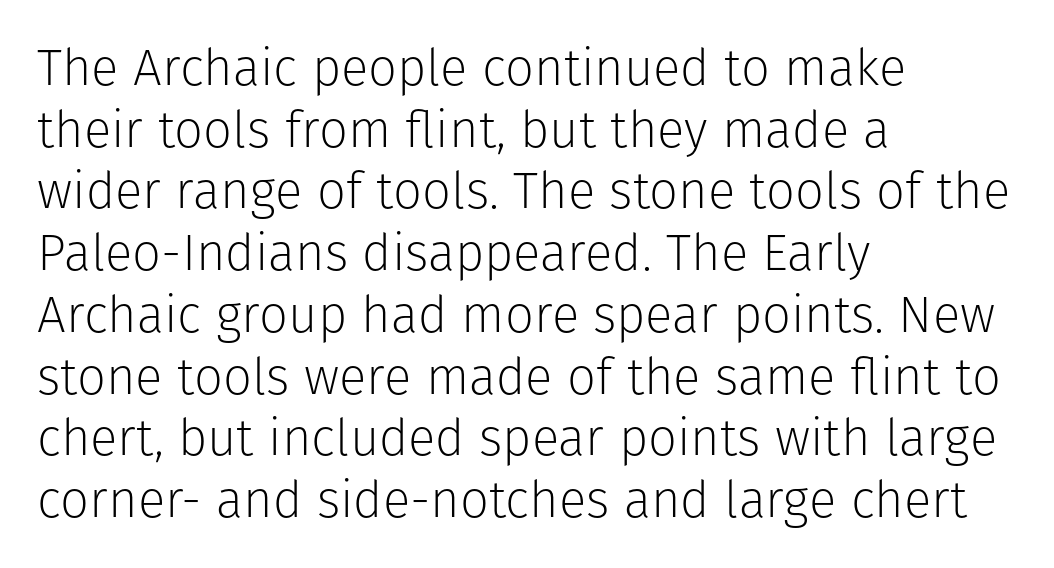
{"serif": "no", "italic": "no", "bold": "no", "weight": "light", "width": "normal", "stroke_contrast": "low", "x_height": "medium", "monospaced": "no", "underline": "no", "align": "left", "line_spacing_ratio": 1.21, "letter_spacing": "normal", "letter_spacing_em": 0.0, "glyph_px": 51}
